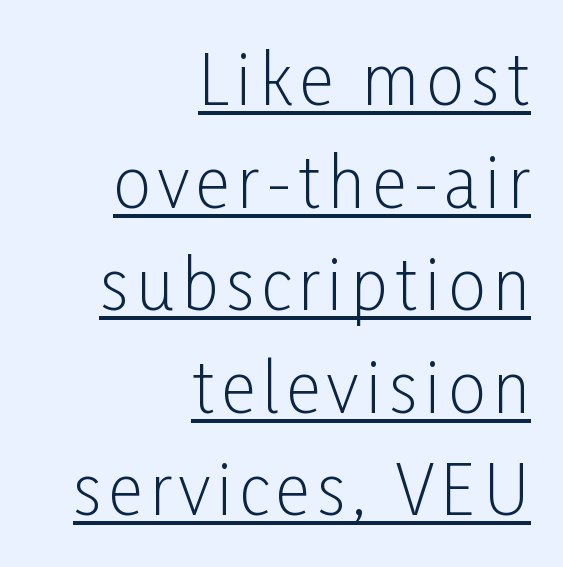
The image shows 67 px light, condensed sans-serif type, upright; set right-aligned, normal line spacing (1.53x), underlined; low stroke contrast and a medium x-height.
